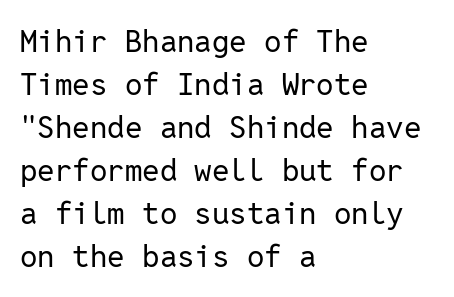
The image shows 31 px regular-weight sans-serif type, upright, monospaced; set left-aligned, normal line spacing (1.39x), normal letter spacing, not underlined; low stroke contrast and a medium x-height.
